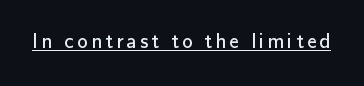
{"italic": "no", "bold": "no", "underline": "yes", "glyph_px": 21}
